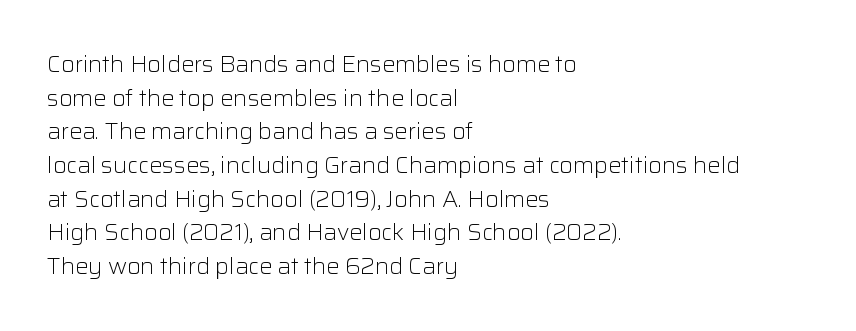
Unbolded letterforms with no extra heft. The letterforms sit shoulder to shoulder at normal distance. Line spacing here is normal. Glance below the letters and you will spot only blank space. Visually the block forms a straight wall on the left and a jagged coastline on the right.
